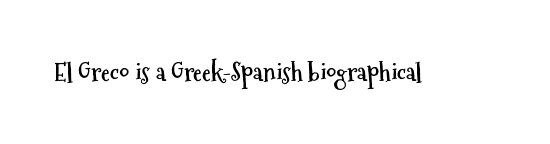
Q: Is the text bold? A: Yes.
Q: Is the text italic (slanted)? A: No, it is upright.
Q: Is the text underlined? A: No.
Q: Is the spacing between letters normal or unusually wide? A: Normal.
